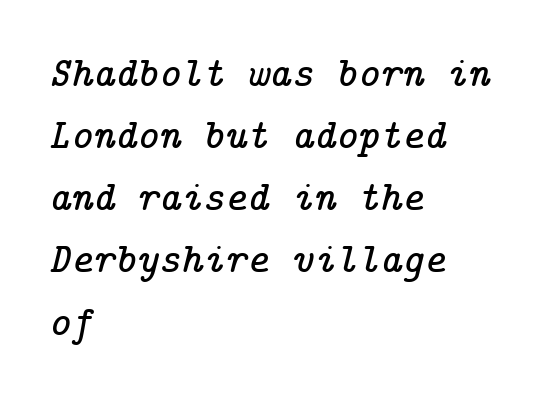
You can tell it's italic because the verticals aren't actually vertical. What stands out about the letter spacing? Nothing — it is the standard amount. Underlining? Definitely not there. The rendering shows small feet on the letterforms — a serif design. Rows of type keep a routine distance in the vertical direction. All the whitespace from short lines collects on the right.
